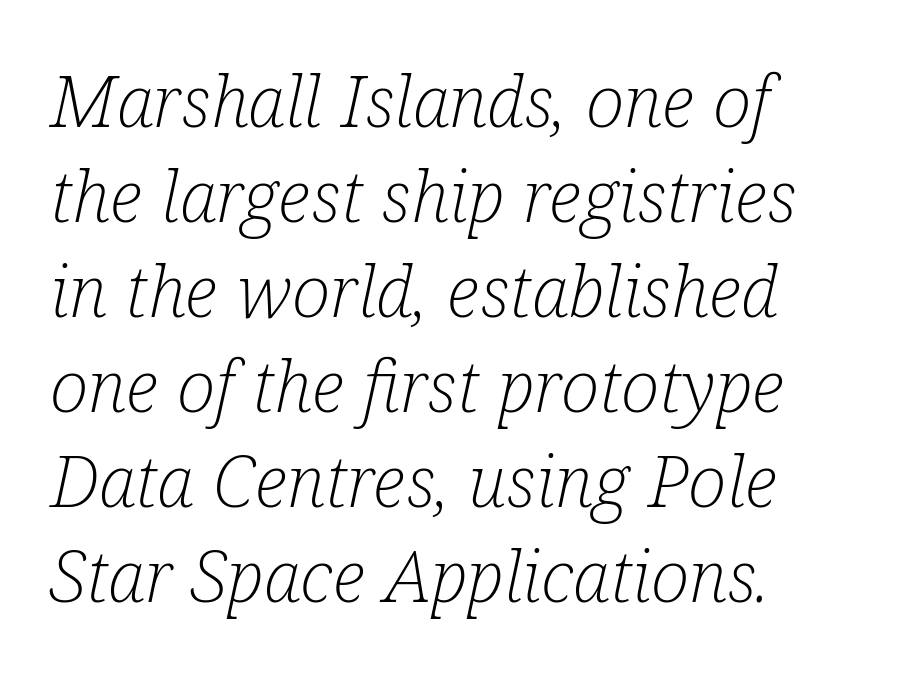
The image shows 72 px light, condensed serif type, italic (leaning right); set left-aligned, normal line spacing (1.32x), normal letter spacing, not underlined; low stroke contrast and a medium x-height.
